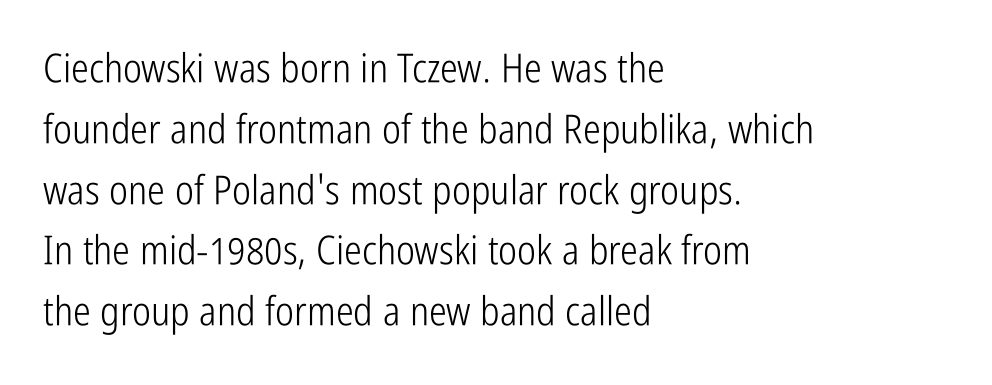
In CSS terms this would be text-align: left. The font family rendered here belongs to the sans-serif group. A typesetter would call this proportional, since set widths differ per character. Words appear dense and cohesive because spacing is normal.
